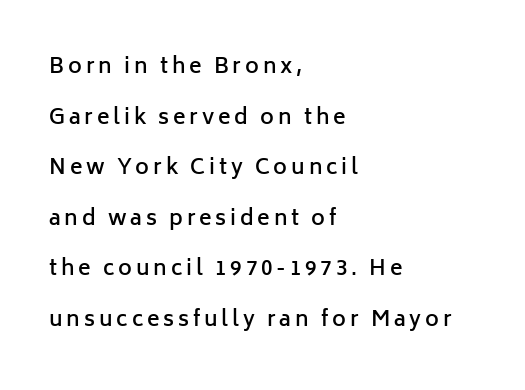
The sample has been set in demibold, a notch under bold. These lines stand farther apart than default settings would place them. Teacher's note: observe the even left margin — that is flush-left alignment. Decoration check: the copy has no underline. Tall strokes in this sample are plumb rather than angled.
